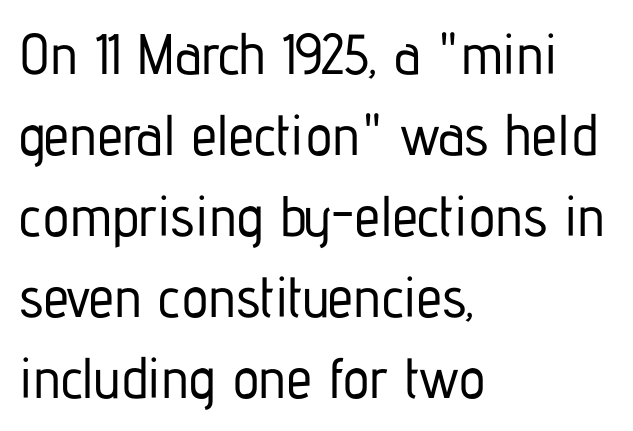
Standard letterfit; no display-style spreading of the glyphs. Every character sits straight up, as roman type does. Successive baselines arrive at the customary interval. Layout note: lines flush left.
